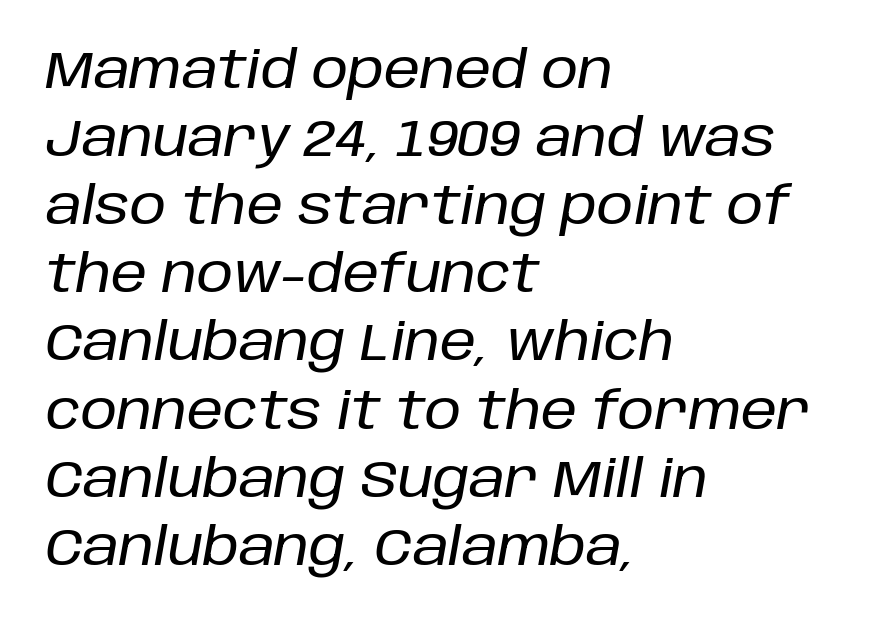
Q: Is the text italic (slanted)? A: Yes, it leans right by about 10 degrees.
Q: Is the text underlined? A: No.
Q: How is the paragraph aligned? A: Left-aligned.
Q: Is the spacing between letters normal or unusually wide? A: Normal.
Q: Is the spacing between lines tight, normal or loose? A: Normal.
Q: Width (condensed, normal, or wide)? A: Normal.
Q: Stroke contrast? A: Low.
Q: x-height? A: Large.
Q: Monospaced? A: No.
